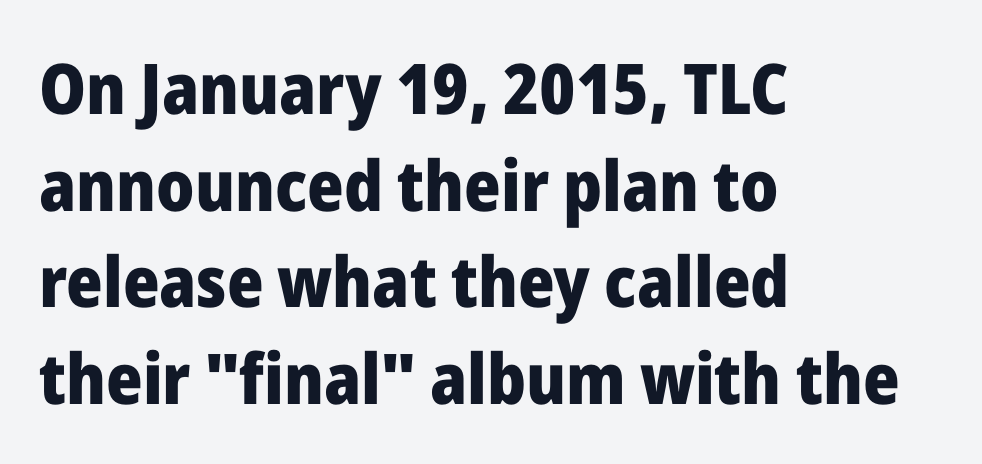
The image shows 70 px heavy sans-serif type, upright; set left-aligned, normal line spacing (1.38x), normal letter spacing, not underlined; low stroke contrast and a medium x-height.
